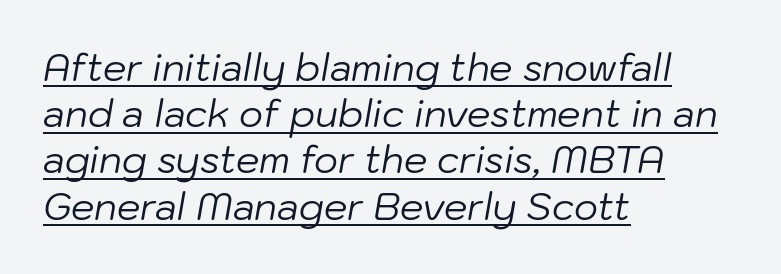
Q: Is the text bold? A: No.
Q: Is the text italic (slanted)? A: Yes, it leans right by about 10 degrees.
Q: Is the text underlined? A: Yes.
Q: How is the paragraph aligned? A: Left-aligned.
Q: Is the spacing between letters normal or unusually wide? A: Normal.
Q: Is the spacing between lines tight, normal or loose? A: Normal.
Q: Width (condensed, normal, or wide)? A: Normal.
Q: Stroke contrast? A: Low.
Q: x-height? A: Medium.
Q: Monospaced? A: No.
